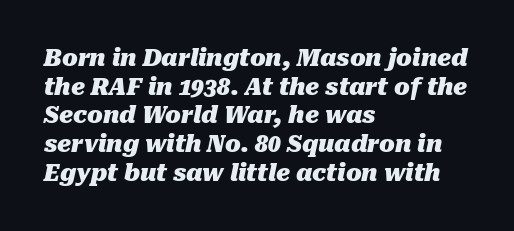
The passage shown is not underscored anywhere. Strokes here are thick enough to call this a true bold. Tracking here is standard; glyphs follow each other at the usual distance. Line starts are locked; line ends wander. This is oblique type, the kind used for emphasis or titles.
